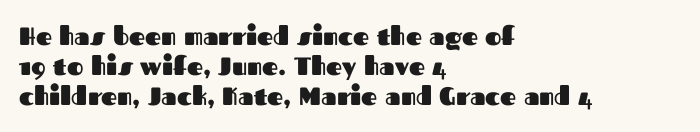
The image shows 25 px bold type, upright; set left-aligned, line spacing 1.2x, normal letter spacing, not underlined.
